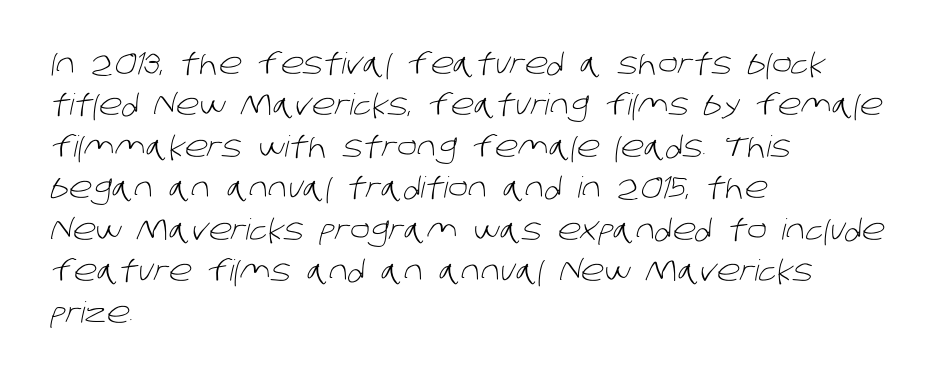
The lines are quadded left. Type style note: lacks serifs. Standard letterfit; no display-style spreading of the glyphs. Spacing verdict: proportional, widths tailored to each character. Glance below the letters and you will spot only blank space.
